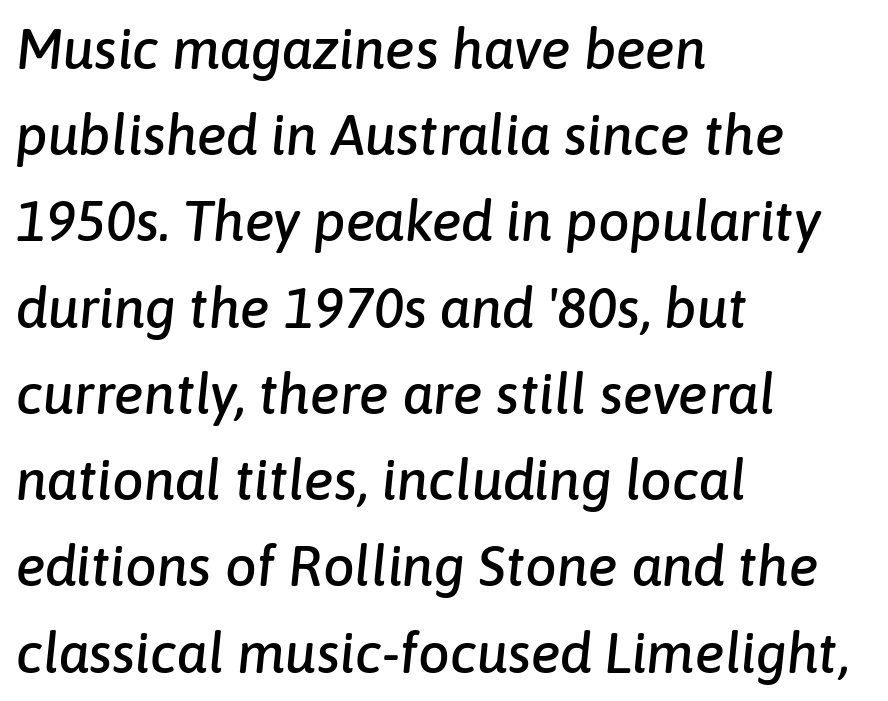
{"italic": "yes", "lean": "right", "slant_degrees": 6, "width": "normal", "stroke_contrast": "low", "x_height": "medium", "monospaced": "no", "underline": "no", "align": "left", "line_spacing": "normal", "line_spacing_ratio": 1.54, "letter_spacing": "normal", "letter_spacing_em": 0.0, "glyph_px": 56}
